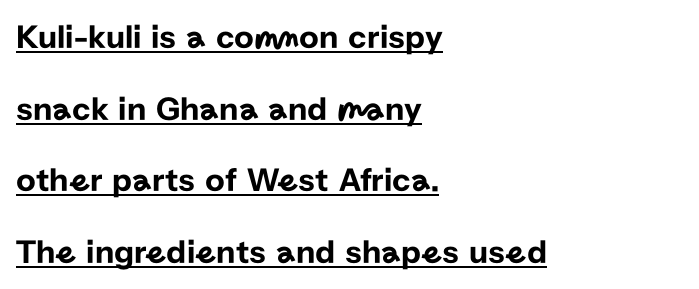
{"serif": "no", "italic": "no", "width": "normal", "stroke_contrast": "low", "x_height": "medium", "monospaced": "no", "underline": "yes", "align": "left", "line_spacing": "loose", "line_spacing_ratio": 2.11, "letter_spacing": "normal", "letter_spacing_em": 0.0, "glyph_px": 34}
